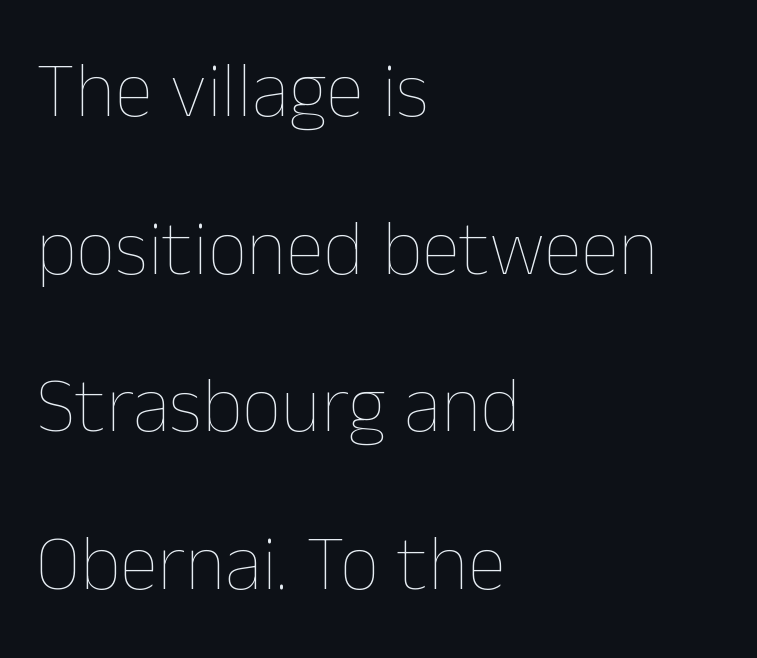
{"italic": "no", "bold": "no", "weight": "thin", "width": "normal", "stroke_contrast": "low", "x_height": "medium", "monospaced": "no", "underline": "no", "align": "left", "line_spacing": "loose", "line_spacing_ratio": 2.02, "letter_spacing": "normal", "letter_spacing_em": 0.0, "glyph_px": 78}
